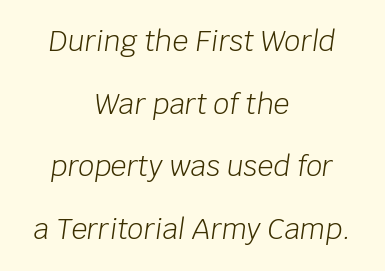
{"italic": "yes", "lean": "right", "slant_degrees": 8, "bold": "no", "weight": "light", "width": "normal", "stroke_contrast": "low", "x_height": "large", "monospaced": "no", "underline": "no", "align": "center", "line_spacing": "loose", "line_spacing_ratio": 2.24, "letter_spacing": "normal", "letter_spacing_em": 0.0, "glyph_px": 28}
